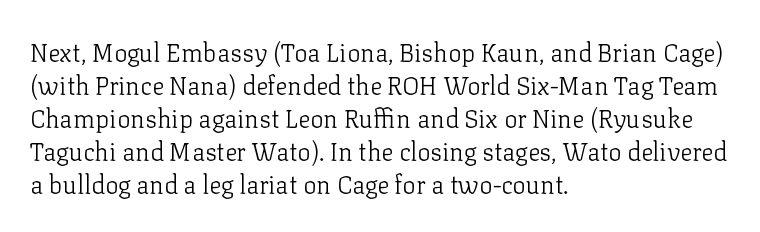
Q: Is the text bold? A: No.
Q: Is the text italic (slanted)? A: No, it is upright.
Q: Is the text underlined? A: No.
Q: How is the paragraph aligned? A: Left-aligned.
Q: Is the spacing between letters normal or unusually wide? A: Normal.
Q: Is the spacing between lines tight, normal or loose? A: Normal.
